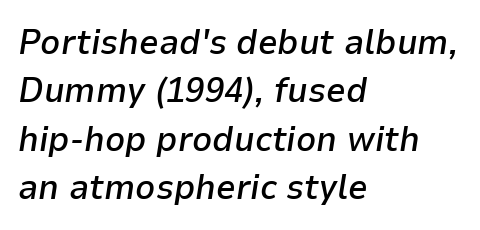
The axis of the letterforms is tilted away from vertical. Descender tails drop into unmarked territory. Do the characters align in a grid? No, the font is proportional. Students, note that the glyphs here touch the page at normal intervals. A typesetter would call this leading conventional body-copy spacing.
